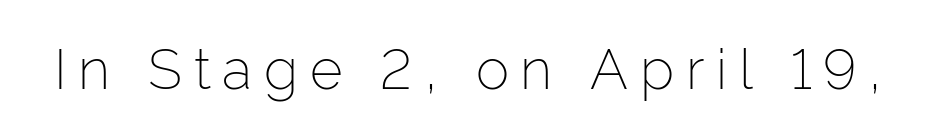
Q: Is the text bold? A: No.
Q: Is the text italic (slanted)? A: No, it is upright.
Q: Is the typeface a serif or a sans-serif typeface? A: Sans-serif.
Q: Is the text underlined? A: No.
Q: Is the spacing between letters normal or unusually wide? A: Unusually wide.
Q: Width (condensed, normal, or wide)? A: Normal.
Q: Stroke contrast? A: Low.
Q: x-height? A: Medium.
Q: Monospaced? A: No.
